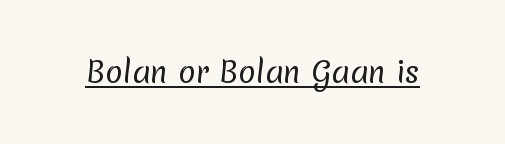
Q: Is the text bold? A: No.
Q: Is the typeface a serif or a sans-serif typeface? A: Sans-serif.
Q: Is the text underlined? A: Yes.
Q: Is the spacing between letters normal or unusually wide? A: Normal.
Q: Width (condensed, normal, or wide)? A: Normal.
Q: Stroke contrast? A: Low.
Q: x-height? A: Medium.
Q: Monospaced? A: No.
